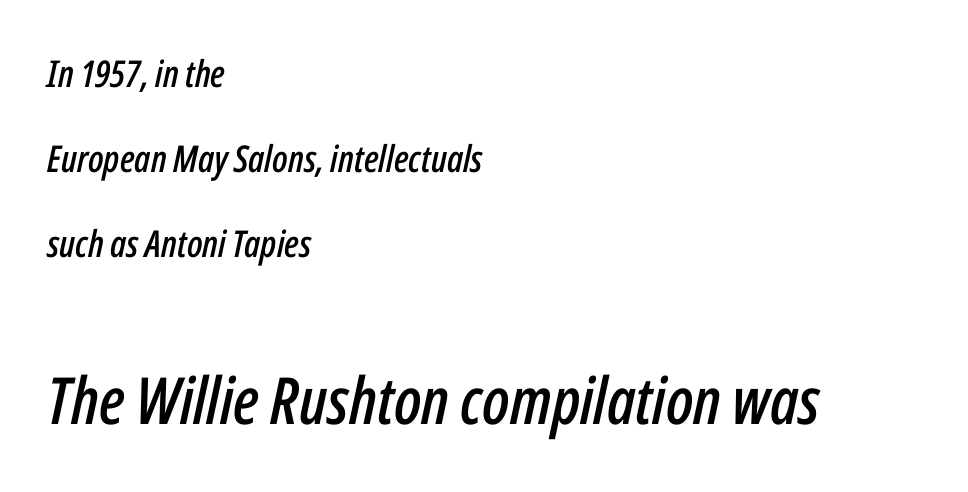
{"italic": "yes", "lean": "right", "slant_degrees": 12, "width": "condensed", "stroke_contrast": "low", "x_height": "medium", "monospaced": "no", "underline": "no", "align": "left", "line_spacing": "loose", "line_spacing_ratio": 2.3, "letter_spacing": "normal", "letter_spacing_em": 0.0, "larger_block": "second", "size_ratio": 1.76, "glyph_px": 65}
